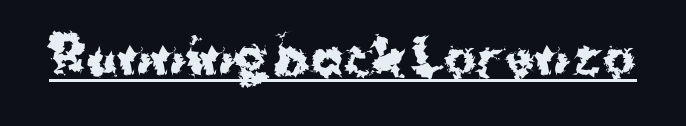
Type style note: lacks serifs. Summary of weight: heavy, a full bold. This is the regular roman posture of the typeface. The string is rendered with underlining switched on.
